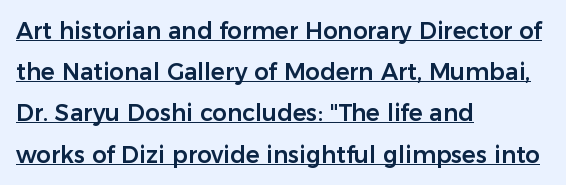
Q: Is the text italic (slanted)? A: No, it is upright.
Q: Is the text underlined? A: Yes.
Q: How is the paragraph aligned? A: Left-aligned.
Q: Is the spacing between letters normal or unusually wide? A: Normal.
